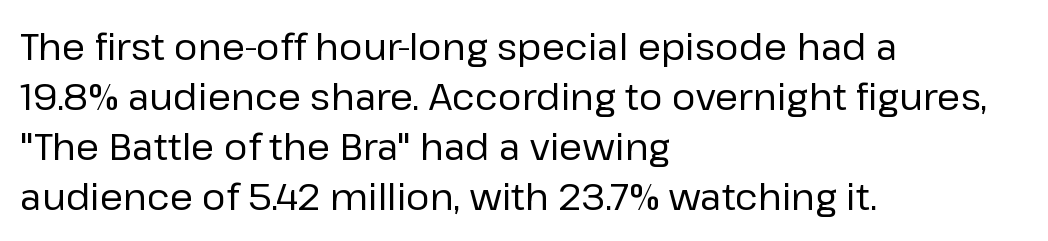
This sample uses plain, unmodified letter spacing. A typesetter would label this face a sans. Any mark beneath the type? The region is blank. Each letter keeps its own natural width here, so spacing adapts to shape.
